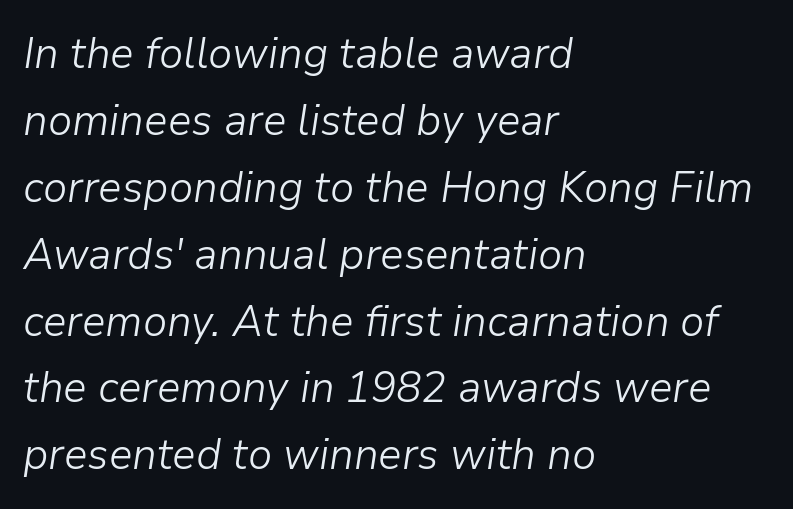
The image shows 44 px light type, italic (leaning right); set left-aligned, normal line spacing (1.52x), normal letter spacing, not underlined; low stroke contrast and a medium x-height.
